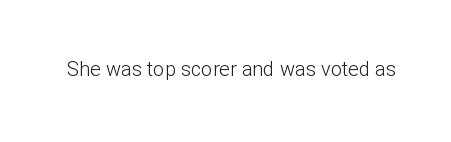
Q: Is the text bold? A: No.
Q: Is the text italic (slanted)? A: No, it is upright.
Q: Is the text underlined? A: No.
Q: Is the spacing between letters normal or unusually wide? A: Normal.
